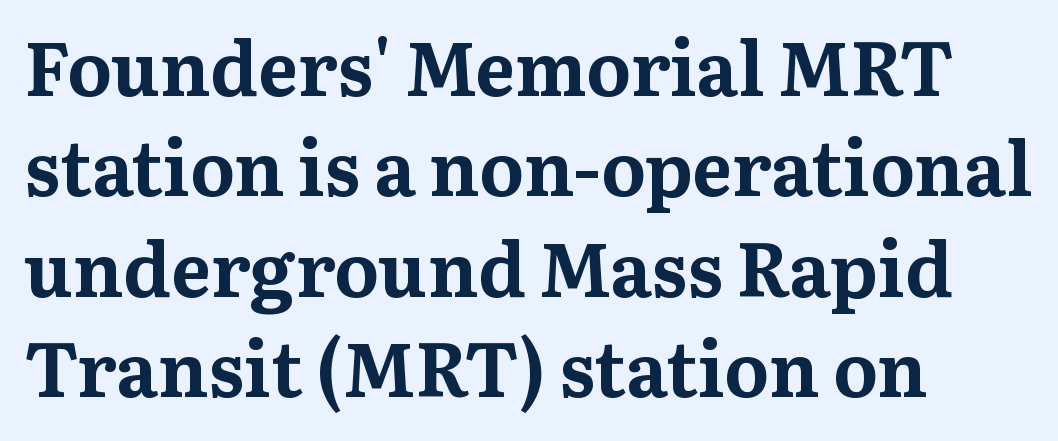
Q: Is the text bold? A: Yes.
Q: Is the text italic (slanted)? A: No, it is upright.
Q: Is the typeface a serif or a sans-serif typeface? A: Serif.
Q: Is the text underlined? A: No.
Q: How is the paragraph aligned? A: Left-aligned.
Q: Is the spacing between letters normal or unusually wide? A: Normal.
Q: Is the spacing between lines tight, normal or loose? A: Normal.
Q: Width (condensed, normal, or wide)? A: Normal.
Q: Stroke contrast? A: Medium.
Q: x-height? A: Medium.
Q: Monospaced? A: No.
